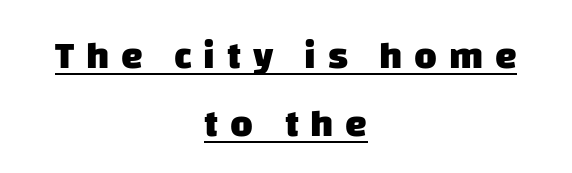
Q: Is the text bold? A: Yes.
Q: Is the typeface a serif or a sans-serif typeface? A: Sans-serif.
Q: Is the text underlined? A: Yes.
Q: How is the paragraph aligned? A: Centered.
Q: Is the spacing between letters normal or unusually wide? A: Unusually wide.
Q: Width (condensed, normal, or wide)? A: Normal.
Q: Stroke contrast? A: Low.
Q: x-height? A: Large.
Q: Monospaced? A: No.
